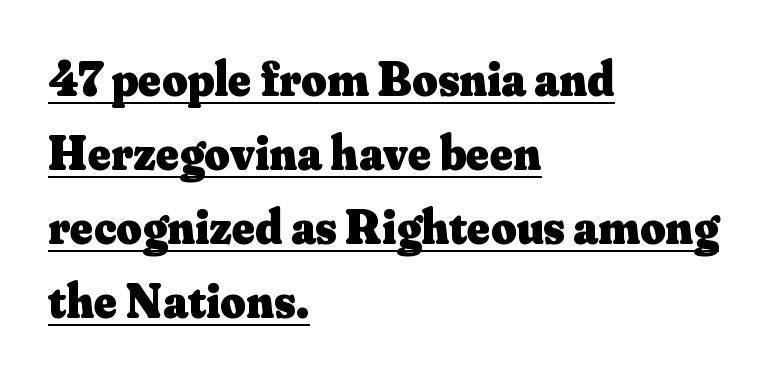
{"serif": "yes", "italic": "no", "bold": "yes", "weight": "heavy", "width": "normal", "stroke_contrast": "medium", "x_height": "small", "monospaced": "no", "underline": "yes", "align": "left", "line_spacing": "normal", "line_spacing_ratio": 1.51, "letter_spacing": "normal", "letter_spacing_em": 0.0, "glyph_px": 49}
